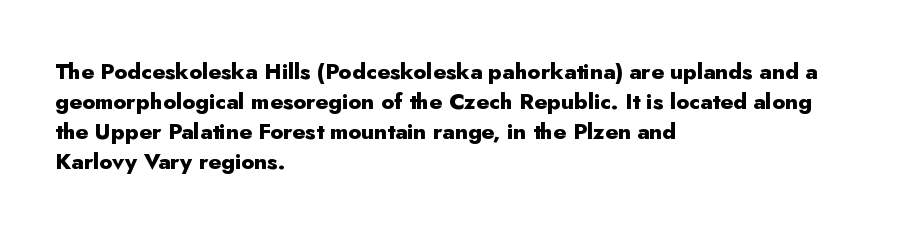
Q: Is the text bold? A: Yes.
Q: Is the text italic (slanted)? A: No, it is upright.
Q: Is the text underlined? A: No.
Q: How is the paragraph aligned? A: Left-aligned.
Q: Is the spacing between letters normal or unusually wide? A: Normal.
Q: Is the spacing between lines tight, normal or loose? A: Normal.
